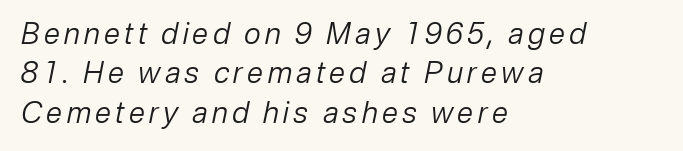
Regarding leading, the lines here are spaced in the standard way. The weight would be labelled regular, book, light, or lighter still. Looks like regular typesetting: each glyph gets only the width it needs. A bare baseline throughout the passage.
